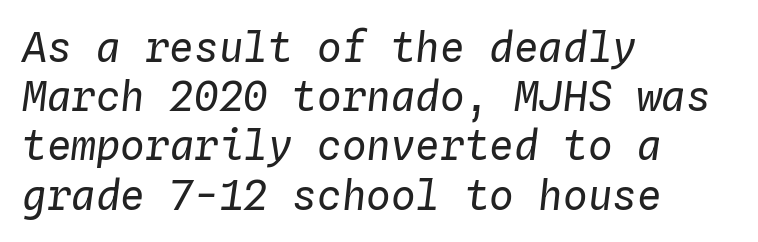
{"italic": "yes", "lean": "right", "slant_degrees": 4, "bold": "no", "weight": "regular", "width": "normal", "stroke_contrast": "low", "x_height": "medium", "monospaced": "yes", "underline": "no", "align": "left", "line_spacing_ratio": 1.2, "letter_spacing": "normal", "letter_spacing_em": 0.0, "glyph_px": 41}
